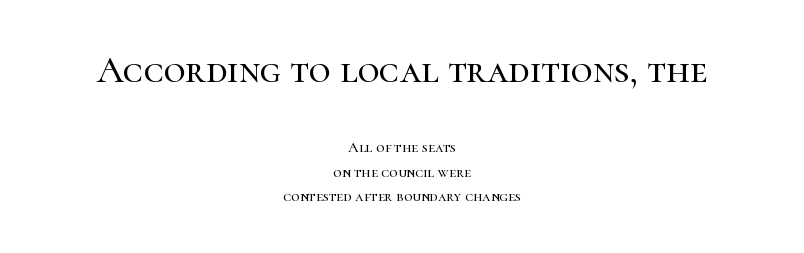
Horizontal bands of white between lines are of average thickness. Upright lettering throughout. The passage is arranged like a title page — every line centered. The rendering uses natural spacing where letterforms have individual widths. Each word holds together tightly as a unit, with standard inter-letter gaps. Does the bottom block carry the larger type? No, the top block does.
